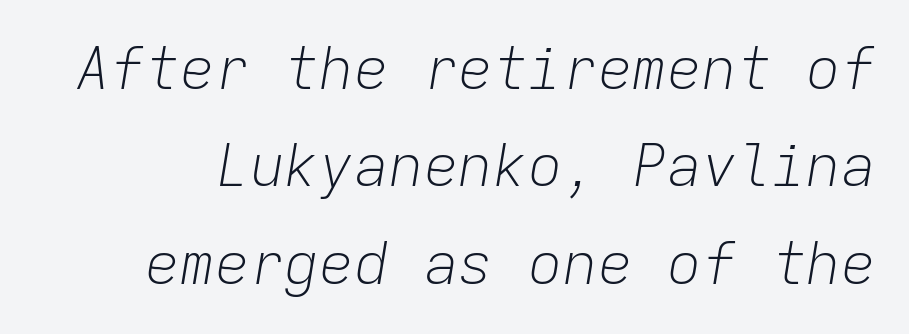
The rendering uses typewriter-style spacing with identical character cells. Stroke mass is kept to a normal reading level or below. A typesetter would call this leading conventional body-copy spacing. The string is rendered with underlining switched off. In terms of letterspacing, this is plain default setting. The rendering applies a slant to the glyphs.
